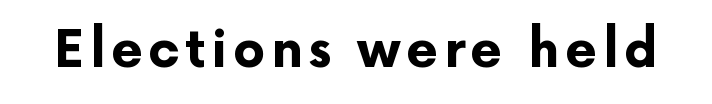
{"serif": "no", "italic": "no", "bold": "yes", "weight": "bold", "width": "normal", "stroke_contrast": "low", "x_height": "medium", "monospaced": "no", "underline": "no", "glyph_px": 51}
